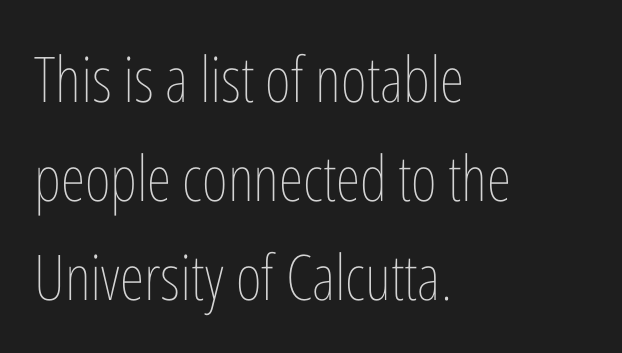
{"italic": "no", "bold": "no", "weight": "thin", "width": "condensed", "stroke_contrast": "low", "x_height": "medium", "monospaced": "no", "underline": "no", "align": "left", "line_spacing": "normal", "line_spacing_ratio": 1.57, "letter_spacing": "normal", "letter_spacing_em": 0.0, "glyph_px": 63}
